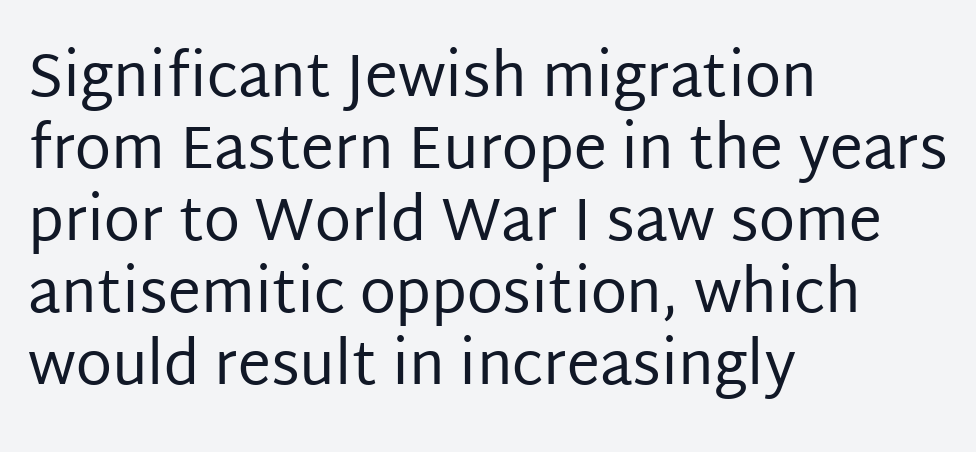
{"serif": "no", "italic": "no", "bold": "no", "weight": "regular", "width": "normal", "stroke_contrast": "low", "x_height": "large", "monospaced": "no", "underline": "no", "align": "left", "line_spacing_ratio": 1.22, "letter_spacing": "normal", "letter_spacing_em": 0.0, "glyph_px": 59}
